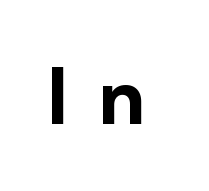
{"serif": "no", "italic": "no", "bold": "yes", "weight": "bold", "width": "normal", "stroke_contrast": "low", "x_height": "medium", "monospaced": "no", "underline": "no", "letter_spacing": "wide", "letter_spacing_em": 0.38, "glyph_px": 78}
